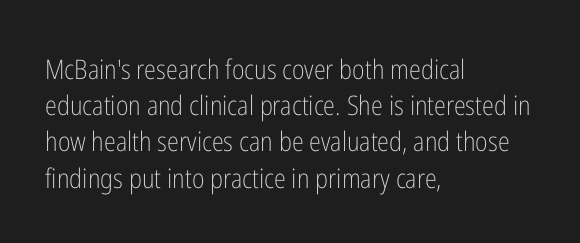
Q: Is the text bold? A: No.
Q: Is the text italic (slanted)? A: No, it is upright.
Q: Is the text underlined? A: No.
Q: How is the paragraph aligned? A: Left-aligned.
Q: Is the spacing between letters normal or unusually wide? A: Normal.
Q: Is the spacing between lines tight, normal or loose? A: Normal.
